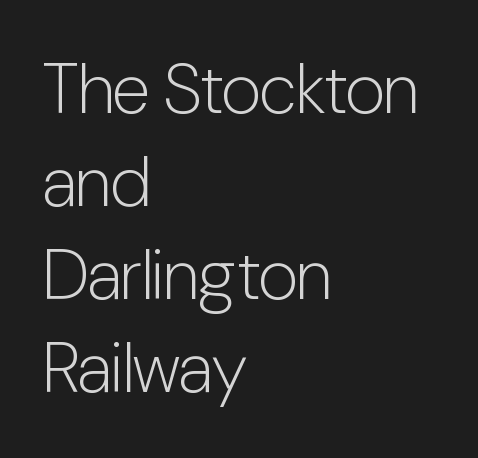
The image shows 70 px light, condensed sans-serif type, upright; set left-aligned, normal line spacing (1.33x), normal letter spacing, not underlined; low stroke contrast and a medium x-height.
